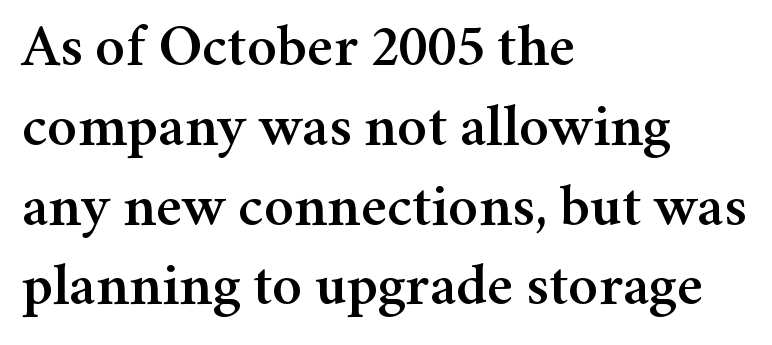
{"serif": "yes", "italic": "no", "width": "normal", "stroke_contrast": "medium", "x_height": "medium", "monospaced": "no", "underline": "no", "align": "left", "line_spacing": "normal", "line_spacing_ratio": 1.33, "letter_spacing": "normal", "letter_spacing_em": 0.0, "glyph_px": 60}
